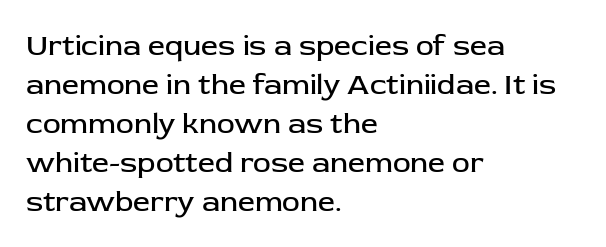
{"serif": "no", "italic": "no", "bold": "no", "weight": "regular", "width": "normal", "stroke_contrast": "low", "x_height": "medium", "monospaced": "no", "underline": "no", "align": "left", "line_spacing": "normal", "line_spacing_ratio": 1.3, "letter_spacing": "normal", "letter_spacing_em": 0.0, "glyph_px": 30}
